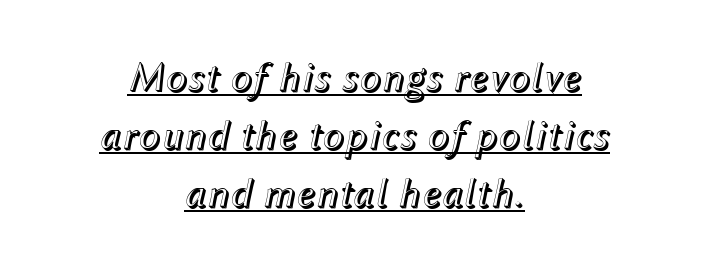
{"italic": "yes", "lean": "right", "slant_degrees": 12, "width": "normal", "x_height": "medium", "monospaced": "no", "underline": "yes", "align": "center", "line_spacing": "normal", "line_spacing_ratio": 1.42, "letter_spacing": "normal", "letter_spacing_em": 0.0, "glyph_px": 41}
